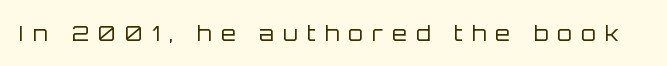
{"italic": "no", "bold": "no", "underline": "no", "letter_spacing": "wide", "letter_spacing_em": 0.44, "glyph_px": 21}
